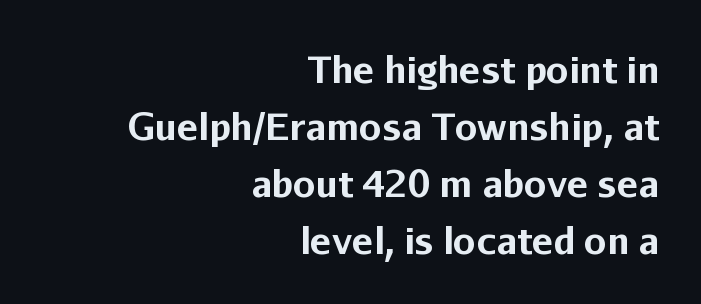
The image shows 36 px bold sans-serif type, upright; set right-aligned, normal line spacing (1.58x), normal letter spacing, not underlined; low stroke contrast and a medium x-height.
